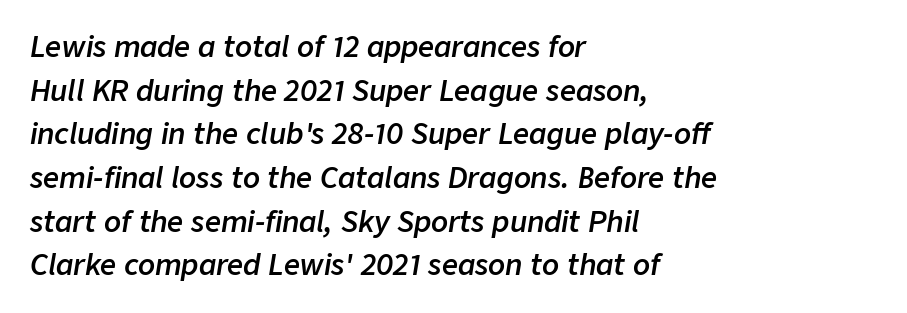
{"italic": "yes", "lean": "right", "slant_degrees": 9, "bold": "semi", "weight": "semibold", "width": "normal", "stroke_contrast": "low", "x_height": "medium", "monospaced": "no", "underline": "no", "align": "left", "line_spacing": "normal", "line_spacing_ratio": 1.56, "letter_spacing": "normal", "letter_spacing_em": 0.0, "glyph_px": 28}
